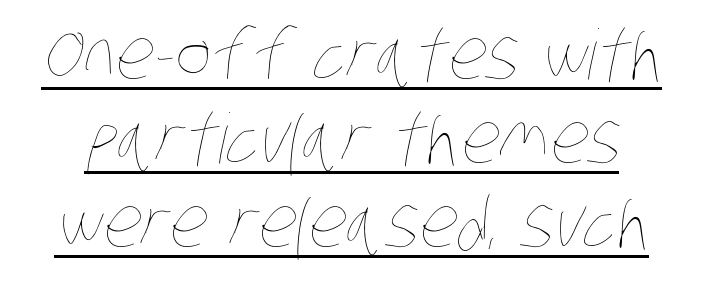
Q: Is the text bold? A: No.
Q: Is the text underlined? A: Yes.
Q: Is the spacing between letters normal or unusually wide? A: Normal.
Q: Width (condensed, normal, or wide)? A: Condensed.
Q: Stroke contrast? A: Low.
Q: x-height? A: Large.
Q: Monospaced? A: No.
